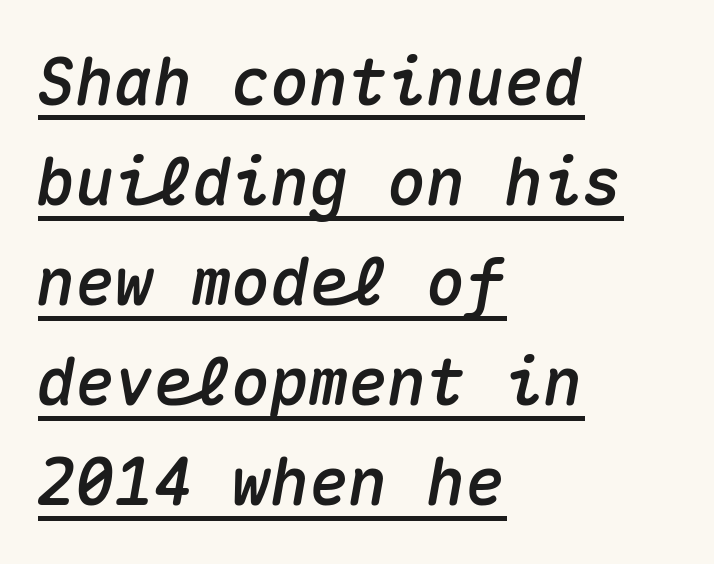
The image shows 65 px text type, italic (leaning right), monospaced; set left-aligned, normal line spacing (1.54x), normal letter spacing, underlined; medium stroke contrast and a medium x-height.
